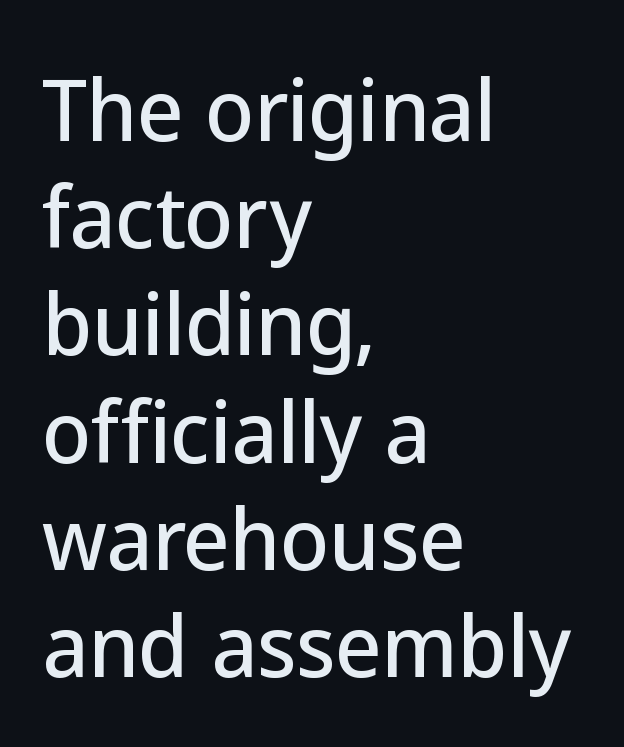
The image shows 80 px sans-serif type, upright; set left-aligned, normal line spacing (1.34x), normal letter spacing, not underlined; low stroke contrast and a medium x-height.
